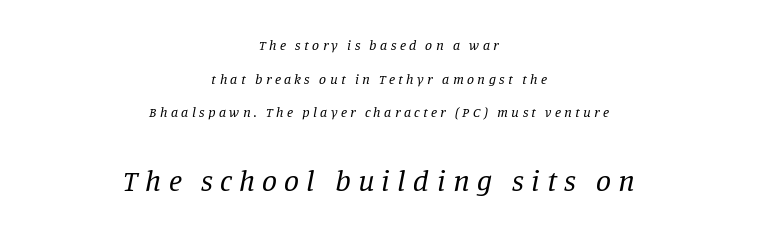
{"serif": "yes", "italic": "yes", "lean": "right", "slant_degrees": 11, "bold": "no", "weight": "regular", "width": "normal", "stroke_contrast": "low", "x_height": "large", "monospaced": "no", "underline": "no", "align": "center", "line_spacing": "loose", "line_spacing_ratio": 2.4, "letter_spacing": "wide", "letter_spacing_em": 0.24, "larger_block": "second", "size_ratio": 2.14, "glyph_px": 30}
